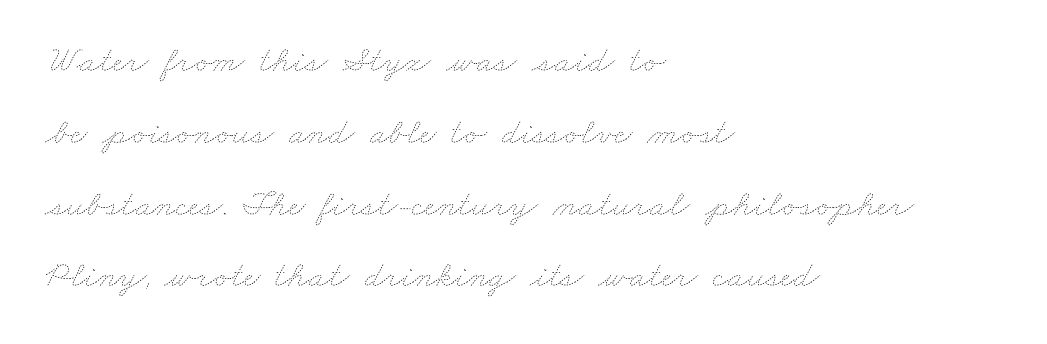
Does the copy run flush right? No — it runs flush left. Underline: absent. Weight: not bold — regular or lighter. Glyph-to-glyph distance matches everyday printed text. The passage shown is typed in a proportional face where columns would drift. Rows of type keep a wide berth in the vertical direction.
